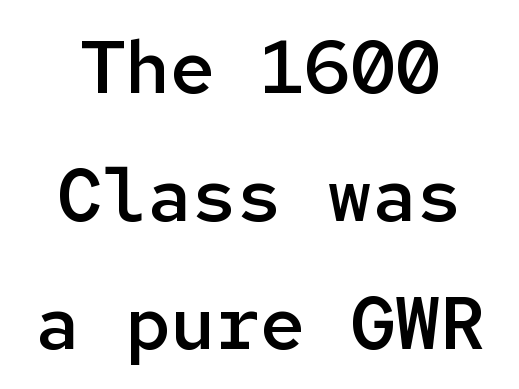
{"serif": "no", "italic": "no", "bold": "semi", "weight": "semibold", "width": "normal", "stroke_contrast": "low", "x_height": "medium", "monospaced": "yes", "underline": "no", "align": "center", "line_spacing_ratio": 1.71, "letter_spacing": "normal", "letter_spacing_em": 0.0, "glyph_px": 75}
